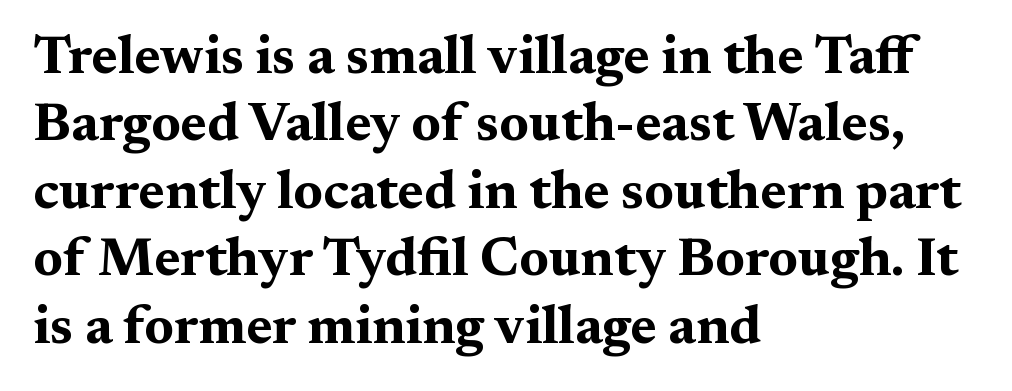
Look at the stroke-to-counter ratio: heavy, a bold. This sample has the flowing, uneven cadence of proportional lettering. The space beneath each line is pristine and unruled. Reading down the column, the eye jumps a familiar distance to each next line.
